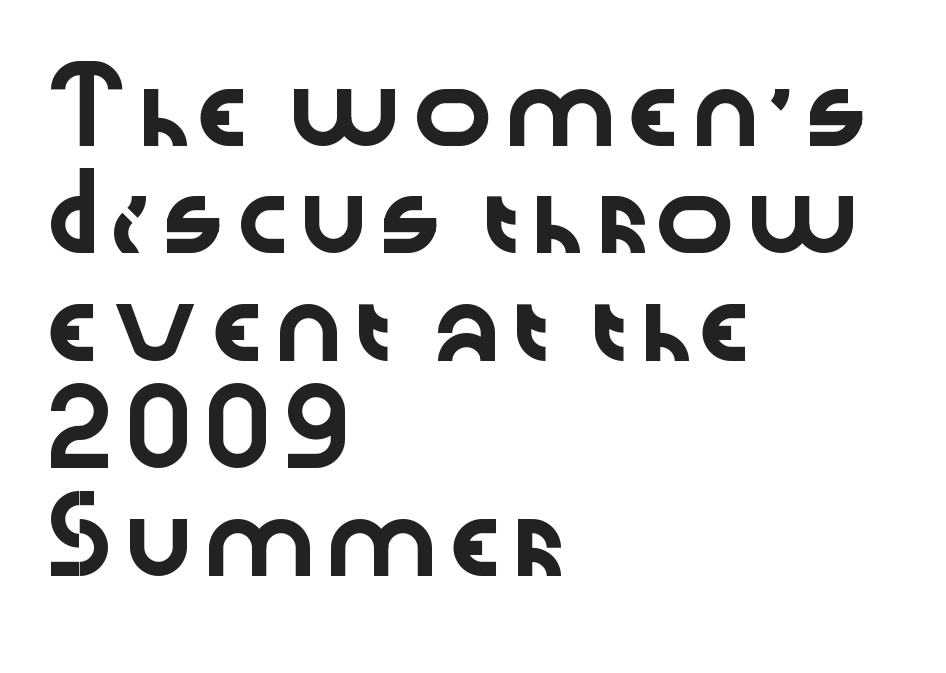
The image shows 68 px wide sans-serif type, upright; set left-aligned, normal line spacing (1.58x), normal letter spacing, not underlined; low stroke contrast and a medium x-height.
